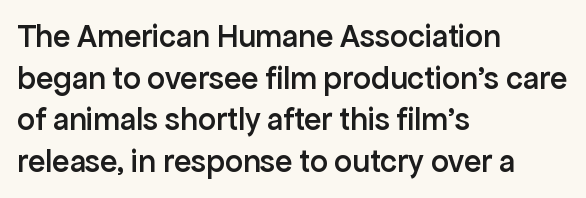
Q: Is the text bold? A: Semi-bold.
Q: Is the text italic (slanted)? A: No, it is upright.
Q: Is the typeface a serif or a sans-serif typeface? A: Sans-serif.
Q: Is the text underlined? A: No.
Q: How is the paragraph aligned? A: Left-aligned.
Q: Is the spacing between letters normal or unusually wide? A: Normal.
Q: Is the spacing between lines tight, normal or loose? A: Normal.
Q: Width (condensed, normal, or wide)? A: Normal.
Q: Stroke contrast? A: Low.
Q: x-height? A: Medium.
Q: Monospaced? A: No.
